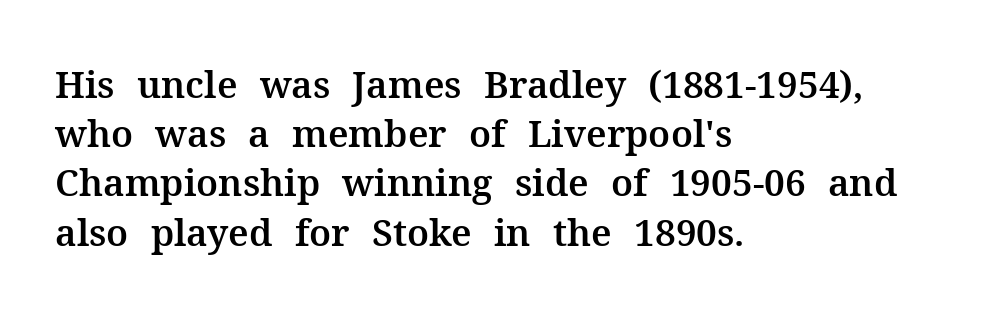
Q: Is the text italic (slanted)? A: No, it is upright.
Q: Is the typeface a serif or a sans-serif typeface? A: Serif.
Q: Is the text underlined? A: No.
Q: How is the paragraph aligned? A: Left-aligned.
Q: Is the spacing between letters normal or unusually wide? A: Normal.
Q: Is the spacing between lines tight, normal or loose? A: Normal.
Q: Width (condensed, normal, or wide)? A: Normal.
Q: Stroke contrast? A: Medium.
Q: x-height? A: Medium.
Q: Monospaced? A: No.
